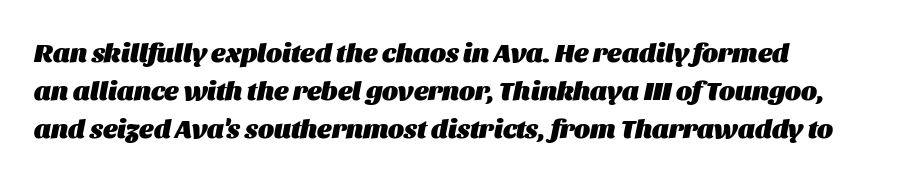
{"italic": "yes", "lean": "right", "slant_degrees": 11, "bold": "yes", "underline": "no", "line_spacing": "normal", "line_spacing_ratio": 1.41, "letter_spacing": "normal", "letter_spacing_em": 0.0, "glyph_px": 27}
